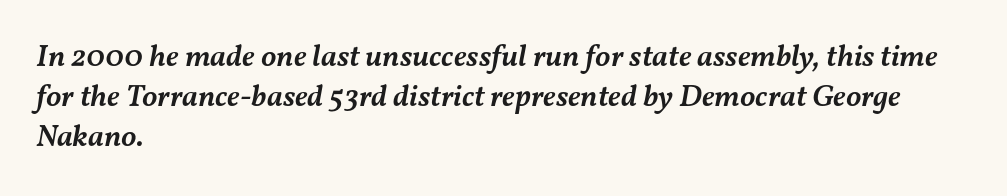
The image shows 31 px semibold type, italic (leaning right); set left-aligned, normal line spacing (1.29x), normal letter spacing, not underlined; medium stroke contrast and a medium x-height.
